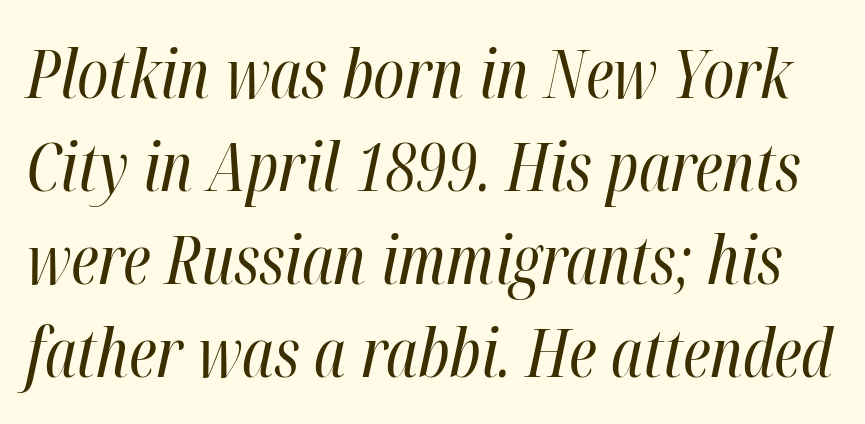
The image shows 67 px regular-weight, condensed type, italic (leaning right); set normal line spacing (1.39x), normal letter spacing, not underlined; high stroke contrast and a medium x-height.
